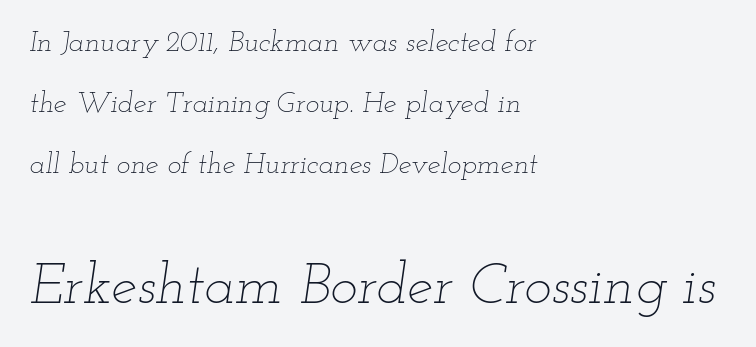
The image shows 58 px thin, wide type, italic (leaning right); set left-aligned, loose line spacing (2.11x), normal letter spacing, not underlined; the second (bottom) block is 2.0x larger; low stroke contrast and a small x-height.
